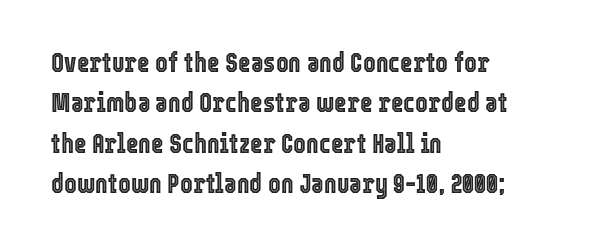
Q: Is the text italic (slanted)? A: No, it is upright.
Q: Is the text underlined? A: No.
Q: How is the paragraph aligned? A: Left-aligned.
Q: Is the spacing between letters normal or unusually wide? A: Normal.
Q: Is the spacing between lines tight, normal or loose? A: Normal.
